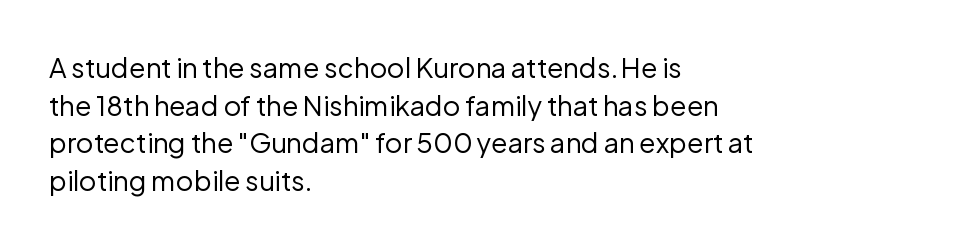
Q: Is the text bold? A: No.
Q: Is the text italic (slanted)? A: No, it is upright.
Q: Is the text underlined? A: No.
Q: How is the paragraph aligned? A: Left-aligned.
Q: Is the spacing between letters normal or unusually wide? A: Normal.
Q: Is the spacing between lines tight, normal or loose? A: Normal.
